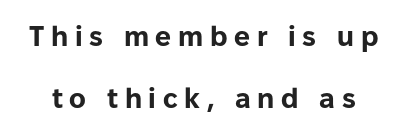
{"serif": "no", "italic": "no", "bold": "yes", "weight": "bold", "width": "normal", "stroke_contrast": "low", "x_height": "medium", "monospaced": "no", "underline": "no", "line_spacing": "loose", "line_spacing_ratio": 2.23, "letter_spacing": "wide", "letter_spacing_em": 0.24, "glyph_px": 28}
